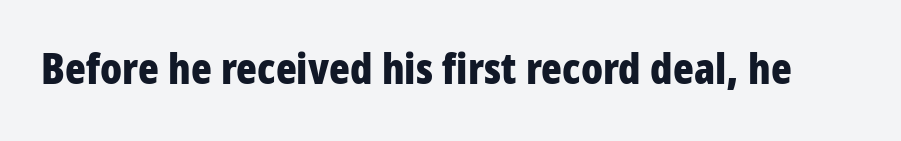
The image shows 43 px bold, condensed sans-serif type, upright; set normal letter spacing, not underlined; low stroke contrast and a large x-height.
